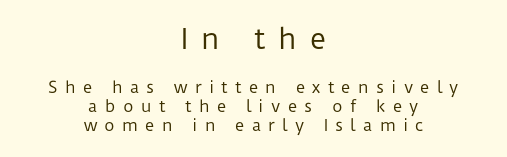
The image shows 28 px regular-weight sans-serif type, upright; set centered, line spacing 1.19x, unusually wide letter spacing (+0.45 em), not underlined; the first (top) block is 1.75x larger; low stroke contrast and a medium x-height.
